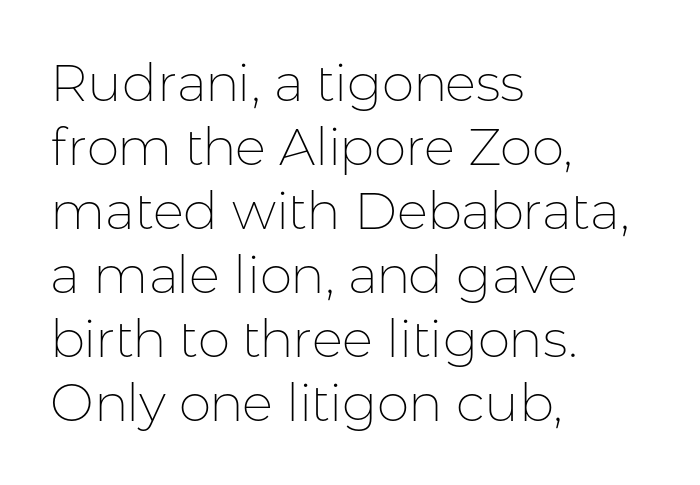
Q: Is the text bold? A: No.
Q: Is the text italic (slanted)? A: No, it is upright.
Q: Is the typeface a serif or a sans-serif typeface? A: Sans-serif.
Q: Is the text underlined? A: No.
Q: How is the paragraph aligned? A: Left-aligned.
Q: Is the spacing between letters normal or unusually wide? A: Normal.
Q: Width (condensed, normal, or wide)? A: Normal.
Q: Stroke contrast? A: Low.
Q: x-height? A: Medium.
Q: Monospaced? A: No.
